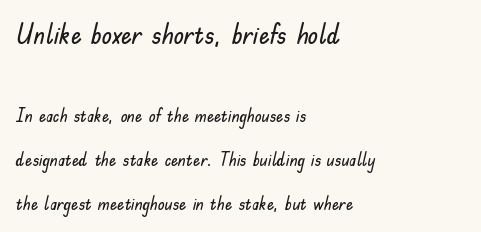
{"underline": "no", "align": "left", "line_spacing": "loose", "line_spacing_ratio": 2.44, "letter_spacing": "normal", "letter_spacing_em": 0.0, "larger_block": "first", "size_ratio": 1.5, "glyph_px": 27}
